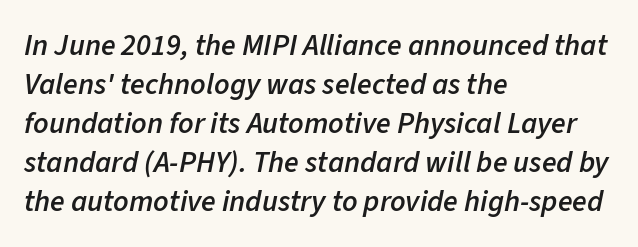
{"italic": "yes", "lean": "right", "slant_degrees": 11, "bold": "semi", "weight": "semibold", "width": "normal", "stroke_contrast": "low", "x_height": "medium", "monospaced": "no", "underline": "no", "align": "left", "line_spacing": "normal", "line_spacing_ratio": 1.3, "letter_spacing": "normal", "letter_spacing_em": 0.0, "glyph_px": 30}
